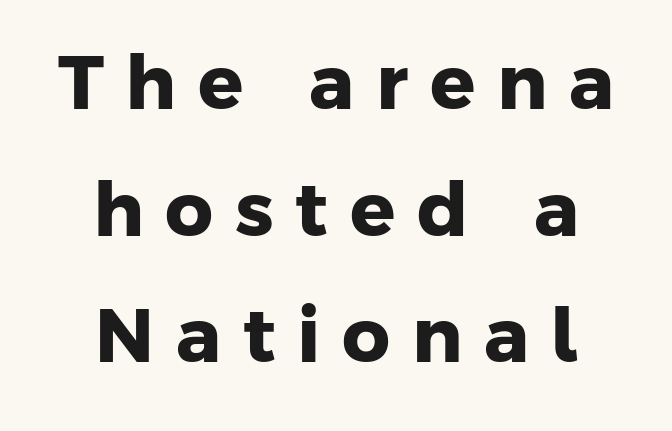
{"serif": "no", "bold": "yes", "weight": "heavy", "width": "normal", "stroke_contrast": "low", "x_height": "medium", "monospaced": "no", "underline": "no", "line_spacing": "normal", "line_spacing_ratio": 1.69, "letter_spacing": "wide", "letter_spacing_em": 0.29, "glyph_px": 75}
